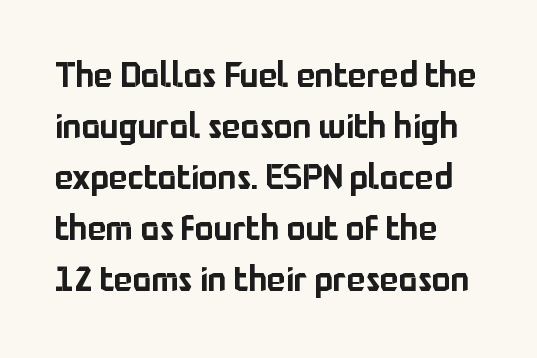
The image shows 35 px sans-serif type, upright; set left-aligned, normal line spacing (1.46x), normal letter spacing, not underlined; low stroke contrast and a medium x-height.
